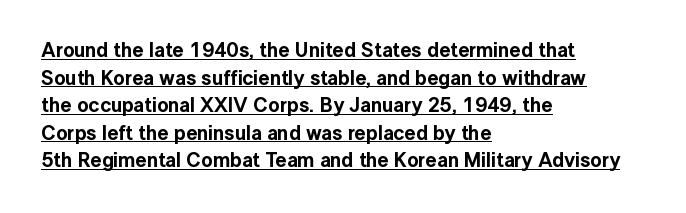
The image shows 20 px text type, upright; set left-aligned, normal line spacing (1.38x), normal letter spacing, underlined.
